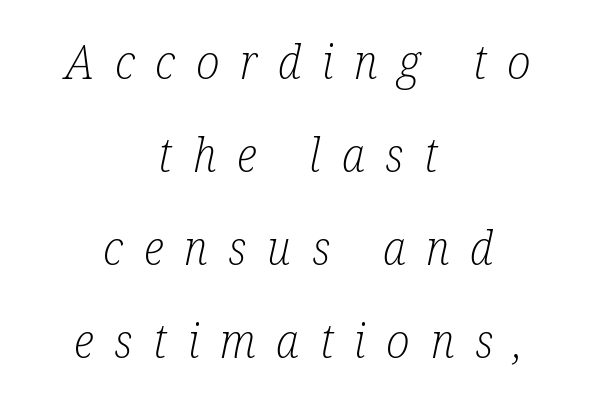
{"serif": "yes", "italic": "yes", "lean": "right", "slant_degrees": 12, "bold": "no", "weight": "light", "width": "condensed", "stroke_contrast": "low", "x_height": "medium", "monospaced": "no", "underline": "no", "align": "center", "line_spacing": "loose", "line_spacing_ratio": 1.94, "letter_spacing": "wide", "letter_spacing_em": 0.43, "glyph_px": 48}
